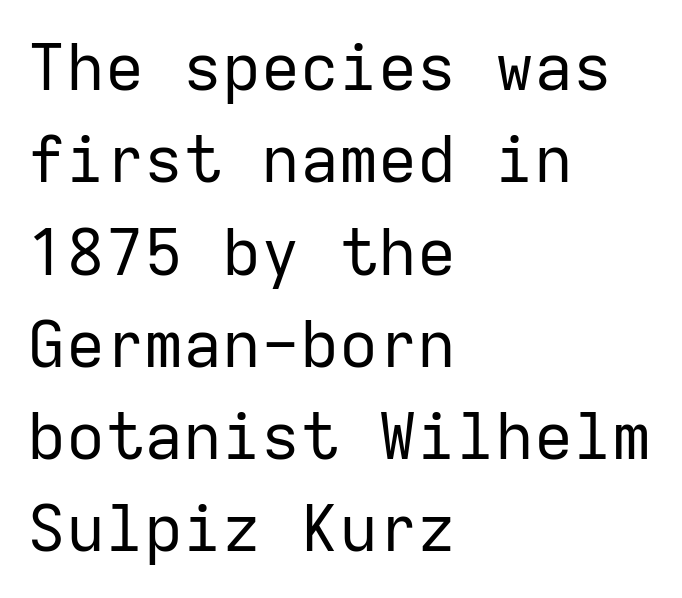
The image shows 65 px regular-weight sans-serif type, upright, monospaced; set left-aligned, normal line spacing (1.42x), normal letter spacing, not underlined; low stroke contrast and a medium x-height.
